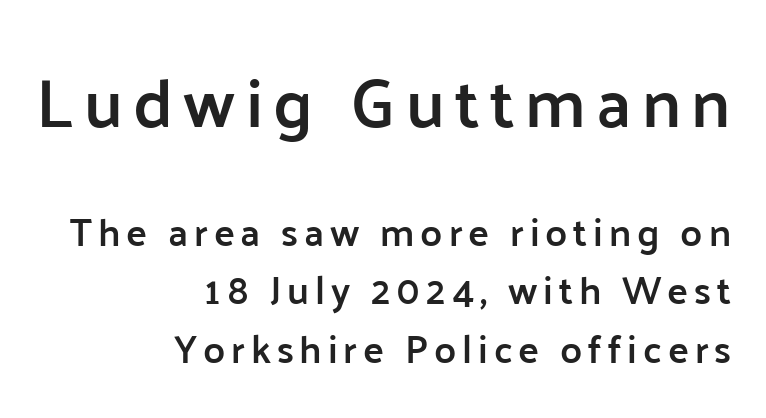
Typographically, this falls in the sans-serif category. The setting favours the right margin, as signatures and pull-quotes sometimes do. The earlier block is typeset at a bigger size than the later block. Vertically, the passage feels balanced, rows spaced as you'd expect. The area under the type is left untouched.
